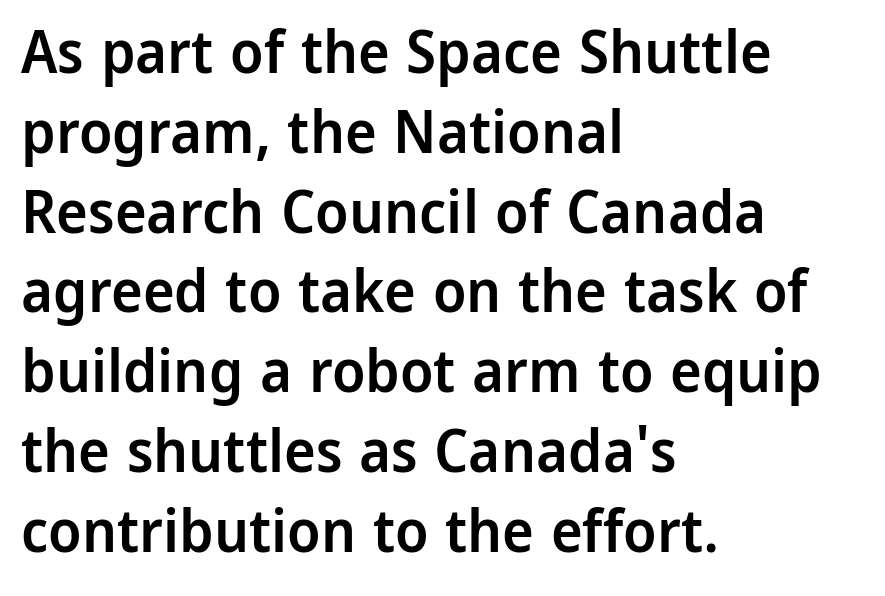
The rendering uses natural spacing where letterforms have individual widths. The passage shown is not underscored anywhere. Weight check: semibold — heavier than regular, not quite bold. Nope, no serifs anywhere on these letters.
